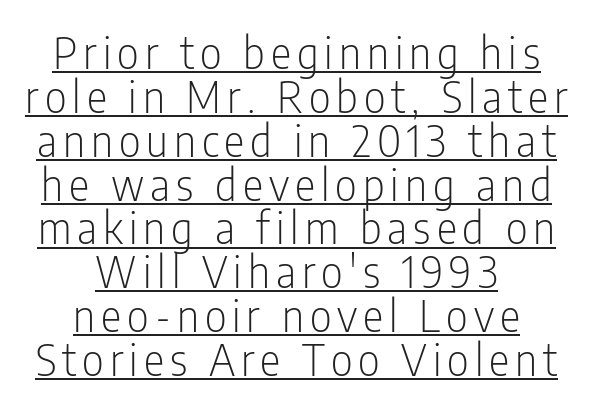
This sample trades vertical openness for compactness between lines. The type family on display is of the sans-serif kind. Does the lettering tilt? It doesn't — this is upright. Does a line run under the words? Yes, clearly. Which margin do the lines hug? Neither — every line sits in the middle.
